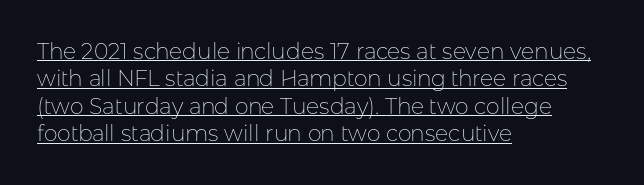
The compositor pushed each line to the left boundary. A light-to-regular cut is what we see here. Summary of vertical rhythm: regular, with standard interline spacing. Vertical strokes here are truly vertical. The gaps between neighbouring characters are ordinary and unremarkable.
